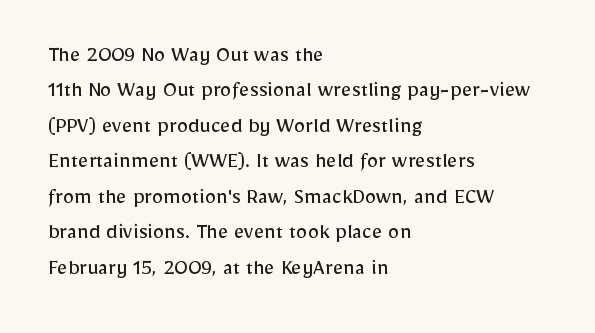
The face looks like a standard text weight, possibly lighter. Vertical strokes here are truly vertical. These lines keep a tight, regular rhythm from letter to letter. Leading matches the norm, producing a regular column. Left-aligned paragraph, ragged on the right. The space directly below the letters is spotless.
